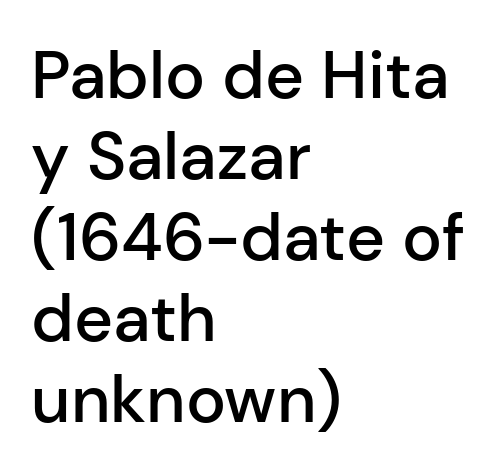
A bit beefed up — I'd call it semibold rather than bold. Each letter keeps its own natural width here, so spacing adapts to shape. Style check: upright. Does the type have serifs? No, each stem ends abruptly. Letter spacing: default.
